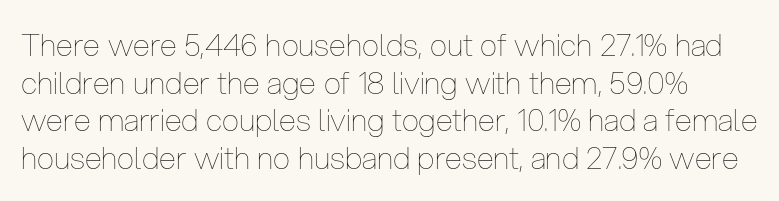
Glyph-to-glyph distance matches everyday printed text. These lines are rendered in a variable-pitch font. The passage shown is not underscored anywhere. Ink coverage per letter is moderate at most. Upright lettering throughout.
